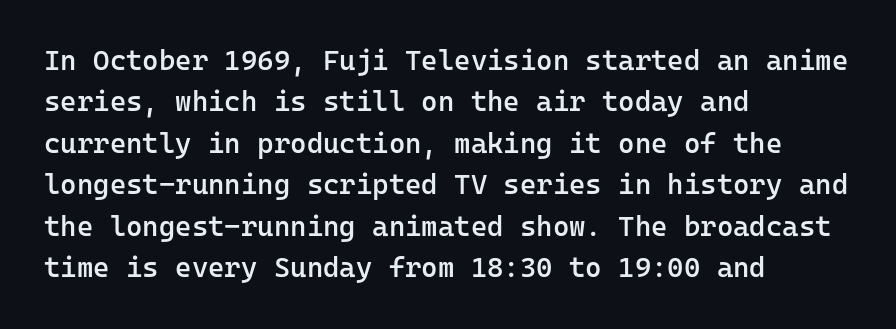
The glyphs have the mass of a demibold cut, below bold. How are the letters spaced? Ordinarily, with no added tracking. The typesetter chose a ragged-right arrangement here. The passage shown is not underscored anywhere. Tall strokes in this sample are plumb rather than angled. Each letter, wide or thin by design, is forced into the same width here.
